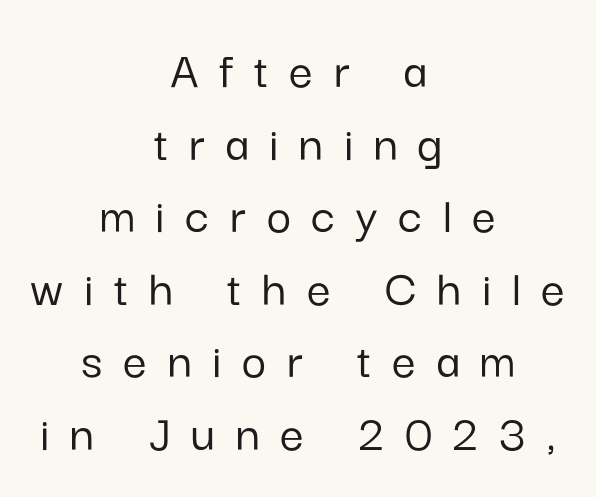
The image shows 53 px sans-serif type, upright; set centered, normal line spacing (1.37x), unusually wide letter spacing (+0.39 em), not underlined; low stroke contrast and a medium x-height.
